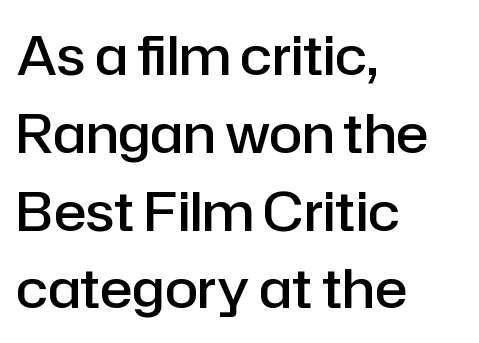
Q: Is the text bold? A: Semi-bold.
Q: Is the text italic (slanted)? A: No, it is upright.
Q: Is the typeface a serif or a sans-serif typeface? A: Sans-serif.
Q: Is the text underlined? A: No.
Q: How is the paragraph aligned? A: Left-aligned.
Q: Is the spacing between letters normal or unusually wide? A: Normal.
Q: Is the spacing between lines tight, normal or loose? A: Normal.
Q: Width (condensed, normal, or wide)? A: Normal.
Q: Stroke contrast? A: Low.
Q: x-height? A: Medium.
Q: Monospaced? A: No.
